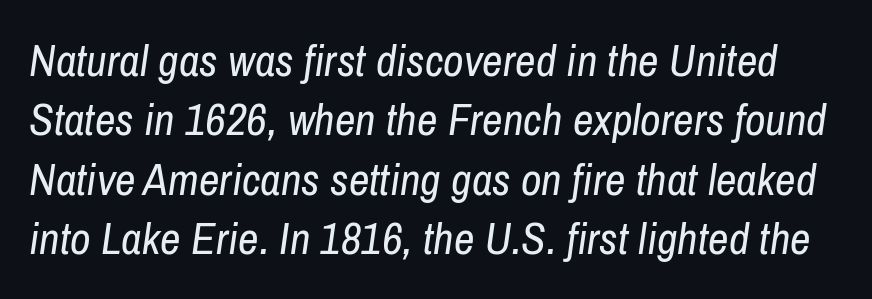
Each letter keeps its own natural width here, so spacing adapts to shape. The strokes carry an ordinary text weight at most. Is the type slanted? Yes — the strokes lean at a clear angle. The tracking reads as untouched default to a designer's eye.
